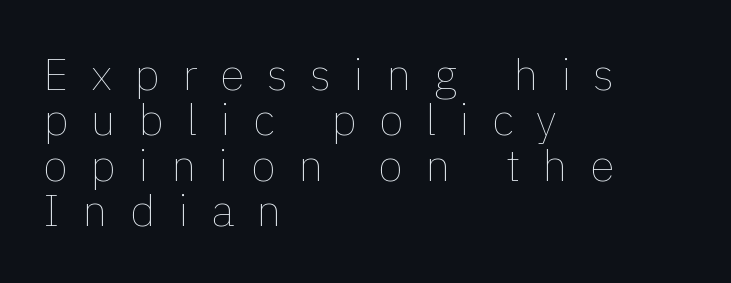
Q: Is the text bold? A: No.
Q: Is the text italic (slanted)? A: No, it is upright.
Q: Is the text underlined? A: No.
Q: How is the paragraph aligned? A: Left-aligned.
Q: Is the spacing between letters normal or unusually wide? A: Unusually wide.
Q: Is the spacing between lines tight, normal or loose? A: Tight.
Q: Width (condensed, normal, or wide)? A: Normal.
Q: x-height? A: Medium.
Q: Monospaced? A: No.
